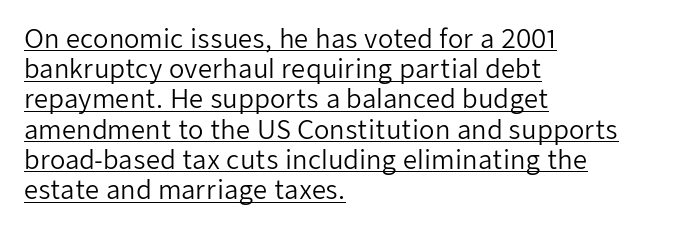
Q: Is the text bold? A: No.
Q: Is the text italic (slanted)? A: No, it is upright.
Q: Is the text underlined? A: Yes.
Q: How is the paragraph aligned? A: Left-aligned.
Q: Is the spacing between letters normal or unusually wide? A: Normal.
